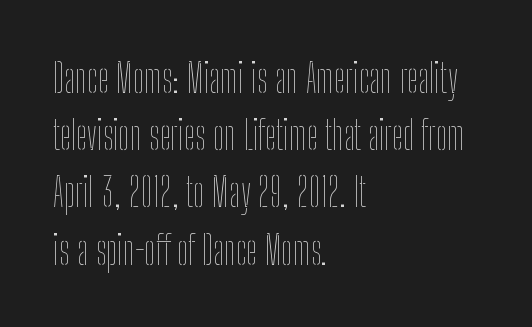
Q: Is the text bold? A: No.
Q: Is the text italic (slanted)? A: No, it is upright.
Q: Is the text underlined? A: No.
Q: How is the paragraph aligned? A: Left-aligned.
Q: Is the spacing between letters normal or unusually wide? A: Normal.
Q: Is the spacing between lines tight, normal or loose? A: Normal.
Q: Width (condensed, normal, or wide)? A: Condensed.
Q: Stroke contrast? A: Low.
Q: x-height? A: Medium.
Q: Monospaced? A: No.
